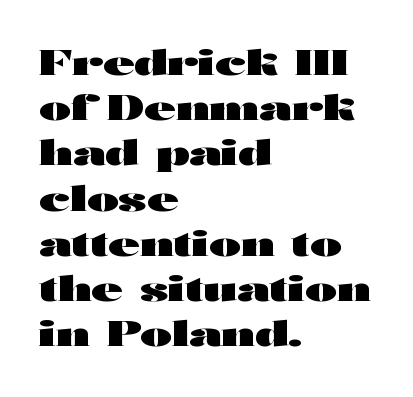
The image shows 34 px heavy, wide type, upright; set left-aligned, normal line spacing (1.33x), normal letter spacing, not underlined; high stroke contrast and a medium x-height.
